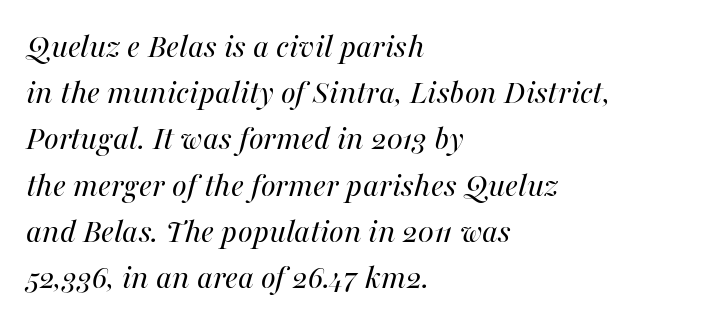
The compositor pushed each line to the left boundary. Descender tails drop into unmarked territory. These lines keep a tight, regular rhythm from letter to letter. Weight class: somewhere from thin through regular. Spacing verdict: proportional, widths tailored to each character.
